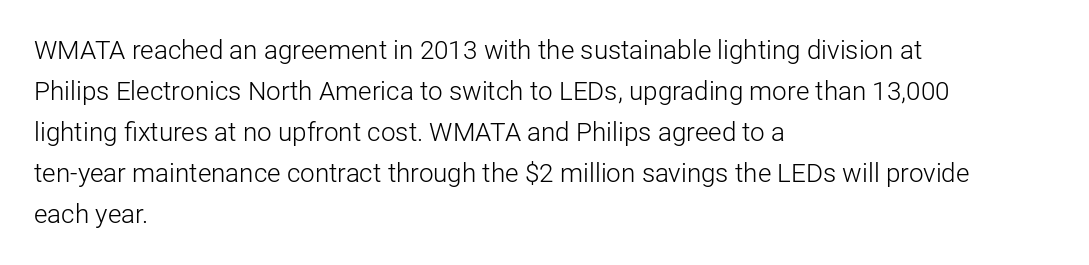
Q: Is the text bold? A: No.
Q: Is the text italic (slanted)? A: No, it is upright.
Q: Is the text underlined? A: No.
Q: How is the paragraph aligned? A: Left-aligned.
Q: Is the spacing between letters normal or unusually wide? A: Normal.
Q: Is the spacing between lines tight, normal or loose? A: Normal.
